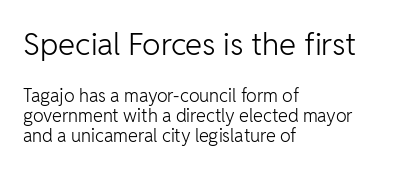
The image shows 31 px light sans-serif type, upright; set left-aligned, tight line spacing (1.12x), normal letter spacing, not underlined; the first (top) block is 1.72x larger; low stroke contrast and a medium x-height.
